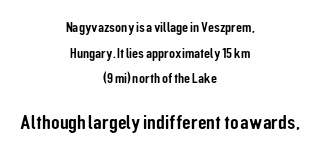
Q: Is the text italic (slanted)? A: No, it is upright.
Q: Is the text underlined? A: No.
Q: How is the paragraph aligned? A: Centered.
Q: Is the spacing between letters normal or unusually wide? A: Normal.
Q: Which block of text is set in a larger size, the first (top) or the second (bottom)? A: The second (bottom) one.
